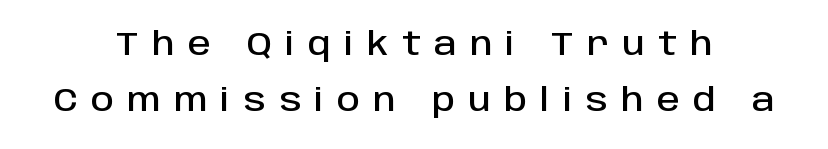
Q: Is the text italic (slanted)? A: No, it is upright.
Q: Is the typeface a serif or a sans-serif typeface? A: Sans-serif.
Q: Is the text underlined? A: No.
Q: How is the paragraph aligned? A: Centered.
Q: Is the spacing between letters normal or unusually wide? A: Unusually wide.
Q: Width (condensed, normal, or wide)? A: Normal.
Q: Stroke contrast? A: Low.
Q: x-height? A: Large.
Q: Monospaced? A: No.
